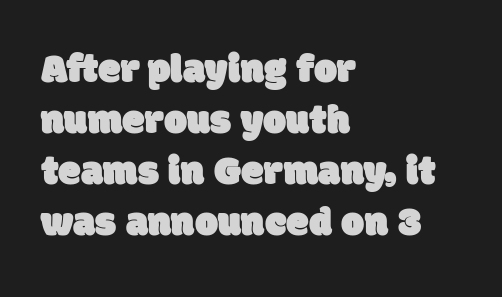
The image shows 41 px sans-serif type; set left-aligned, line spacing 1.24x, normal letter spacing, not underlined; low stroke contrast and a large x-height.
